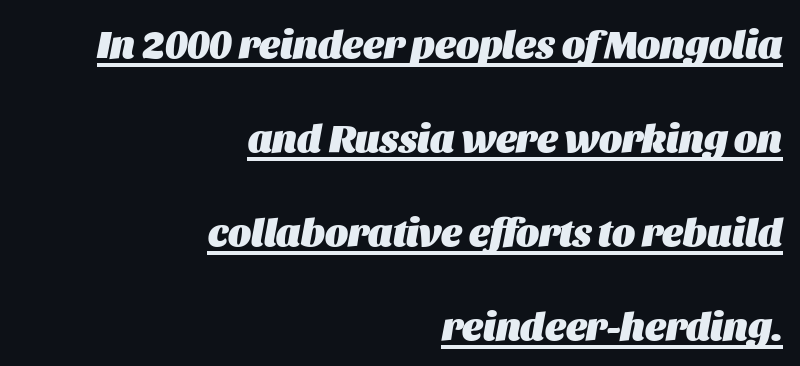
The paragraph has a hard right edge and a soft left edge. Honestly, the letter spacing is just normal — you wouldn't notice it. As a designer I'd log this as weight 700, bold. These lines stand farther apart than default settings would place them. Italic: yes, the glyphs are oblique.
